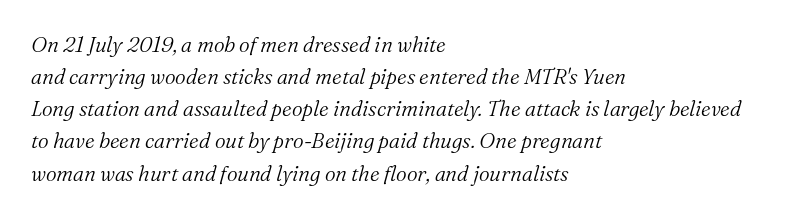
Q: Is the text bold? A: No.
Q: Is the text italic (slanted)? A: Yes, it leans right by about 16 degrees.
Q: Is the text underlined? A: No.
Q: How is the paragraph aligned? A: Left-aligned.
Q: Is the spacing between letters normal or unusually wide? A: Normal.
Q: Is the spacing between lines tight, normal or loose? A: Normal.
